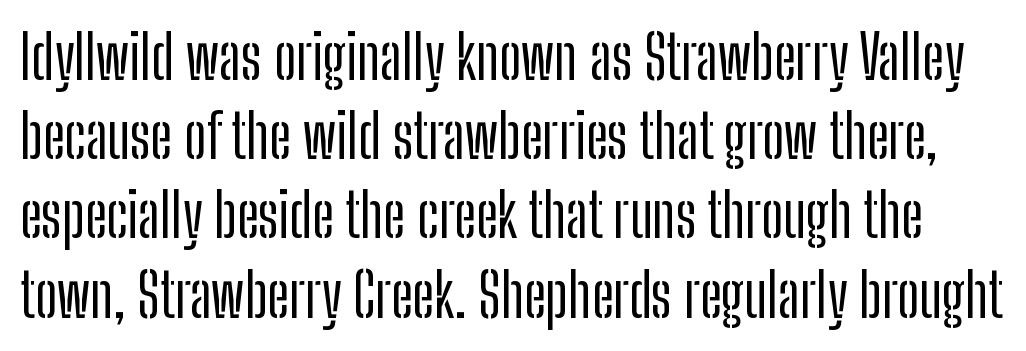
These lines were composed using upright roman letters. Letters rest on an invisible, unmarked baseline. Proportional: the letters do not fall into vertical columns. What's the leading like? Ordinary, nothing unusual. The passage shown is typeset with a sans-serif family.
